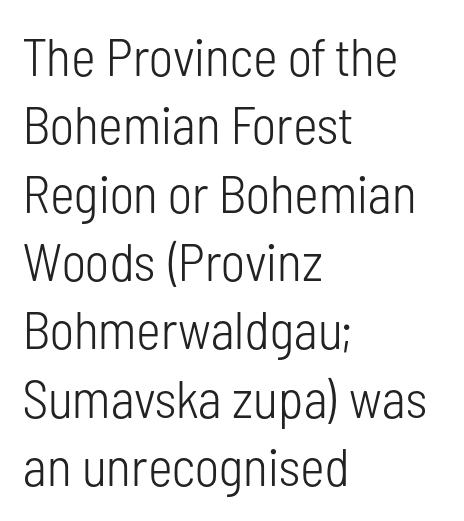
Rows of type keep a routine distance in the vertical direction. The glyphs in this specimen are sans serif. This sample is left-justified, so line endings fall wherever the words run out. Spacing between characters is what you'd get straight out of the box.
